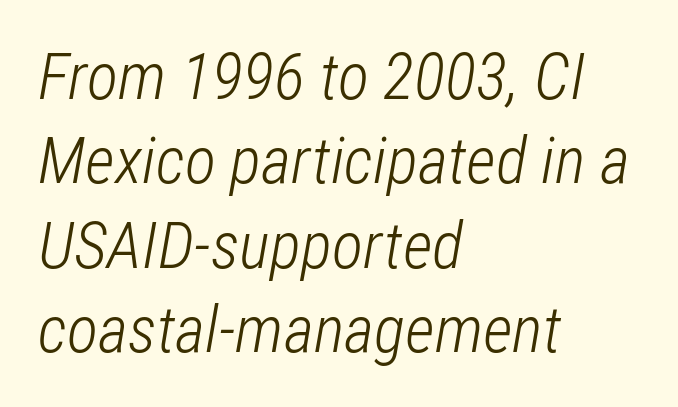
The image shows 65 px light, condensed type, italic (leaning right); set left-aligned, normal line spacing (1.3x), normal letter spacing, not underlined; low stroke contrast and a medium x-height.
